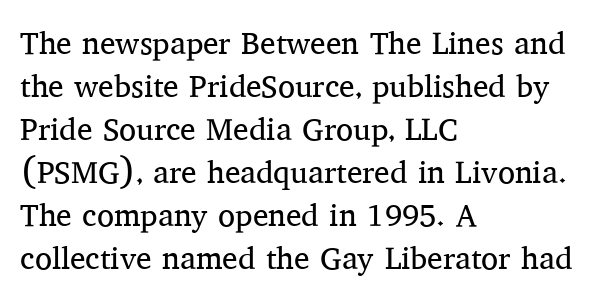
{"serif": "yes", "italic": "no", "bold": "no", "weight": "regular", "width": "normal", "stroke_contrast": "medium", "x_height": "medium", "monospaced": "no", "underline": "no", "align": "left", "line_spacing": "normal", "line_spacing_ratio": 1.39, "letter_spacing": "normal", "letter_spacing_em": 0.0, "glyph_px": 31}
